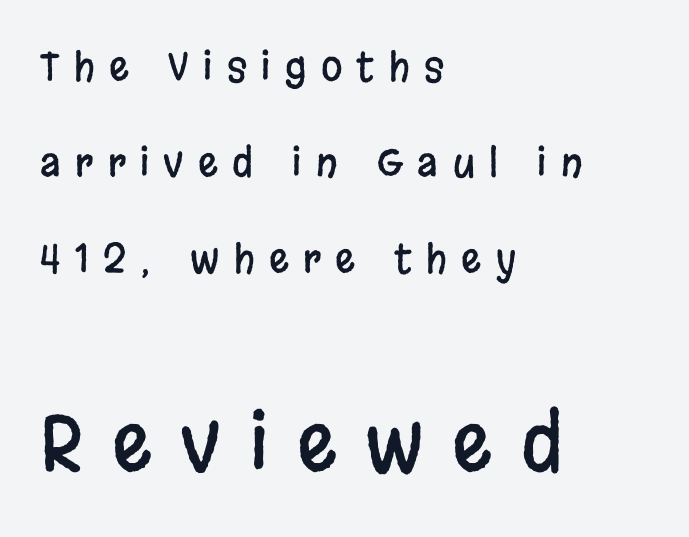
This is sans-serif lettering, the kind often seen on screens and signage. In terms of letterspacing, this is a distinctly airy, spread setting. The font's upright variant was chosen for this text. A classic flush-left, rag-right setting is used for this passage.
